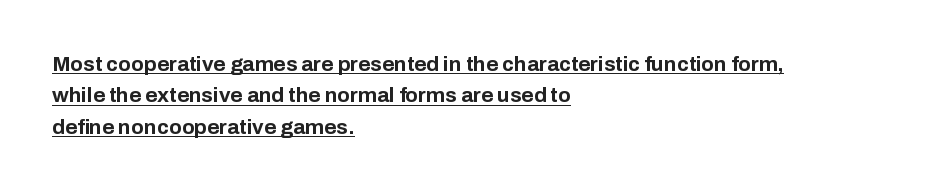
The image shows 21 px bold type, upright; set left-aligned, normal line spacing (1.5x), normal letter spacing, underlined.
